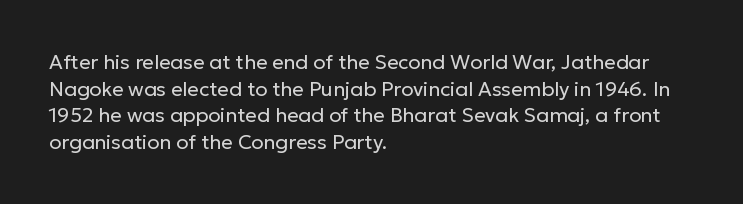
Does the copy run flush right? No — it runs flush left. The block of text has a typical density, with ordinary space between rows. This sample uses plain, unmodified letter spacing. The zone under the glyphs is completely vacant. A roman cut, with each character standing at attention. Stem width sits at or under what a default text font uses.
